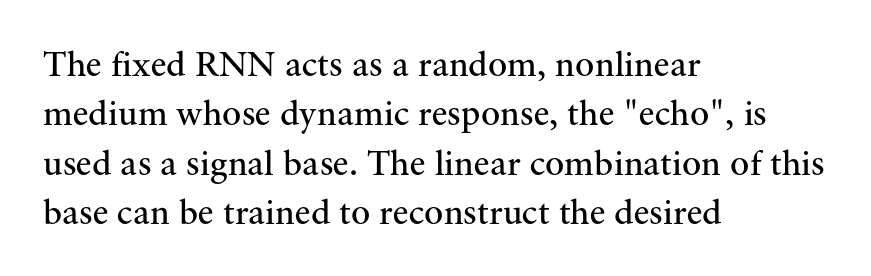
{"serif": "yes", "italic": "no", "bold": "no", "weight": "regular", "width": "normal", "stroke_contrast": "medium", "x_height": "small", "monospaced": "no", "underline": "no", "align": "left", "line_spacing": "normal", "line_spacing_ratio": 1.37, "letter_spacing": "normal", "letter_spacing_em": 0.0, "glyph_px": 36}
